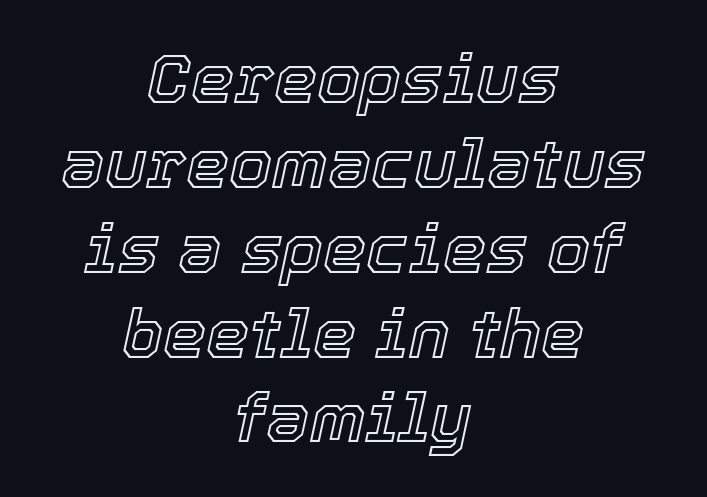
The image shows 69 px text type, italic (leaning right); set centered, line spacing 1.23x, normal letter spacing, not underlined; a medium x-height.
